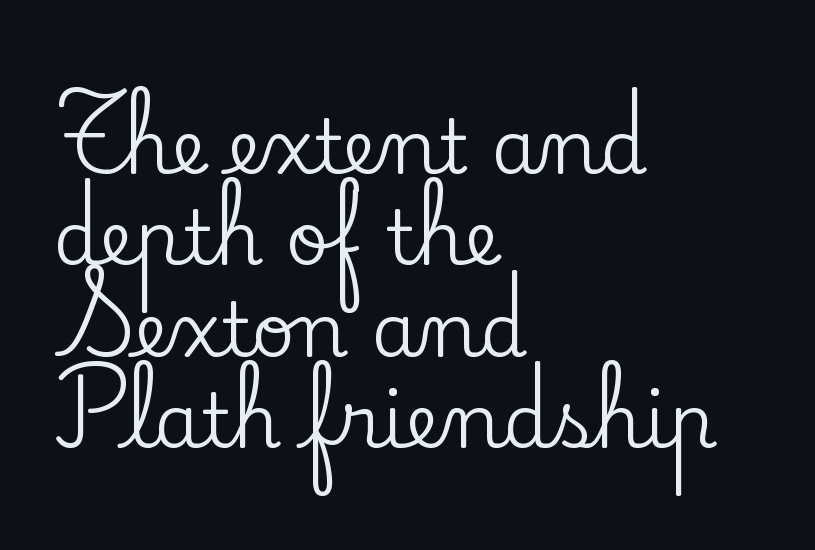
{"serif": "yes", "italic": "no", "width": "normal", "stroke_contrast": "low", "x_height": "small", "monospaced": "no", "underline": "no", "align": "left", "line_spacing_ratio": 1.22, "letter_spacing": "normal", "letter_spacing_em": 0.0, "glyph_px": 75}
